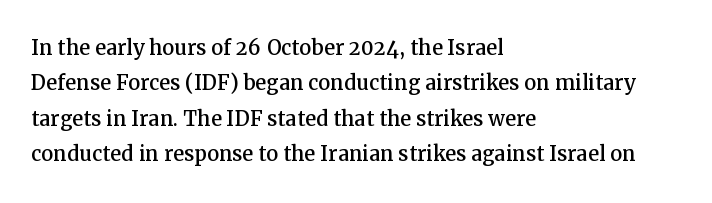
{"italic": "no", "underline": "no", "align": "left", "line_spacing": "normal", "line_spacing_ratio": 1.31, "letter_spacing": "normal", "letter_spacing_em": 0.0, "glyph_px": 27}
